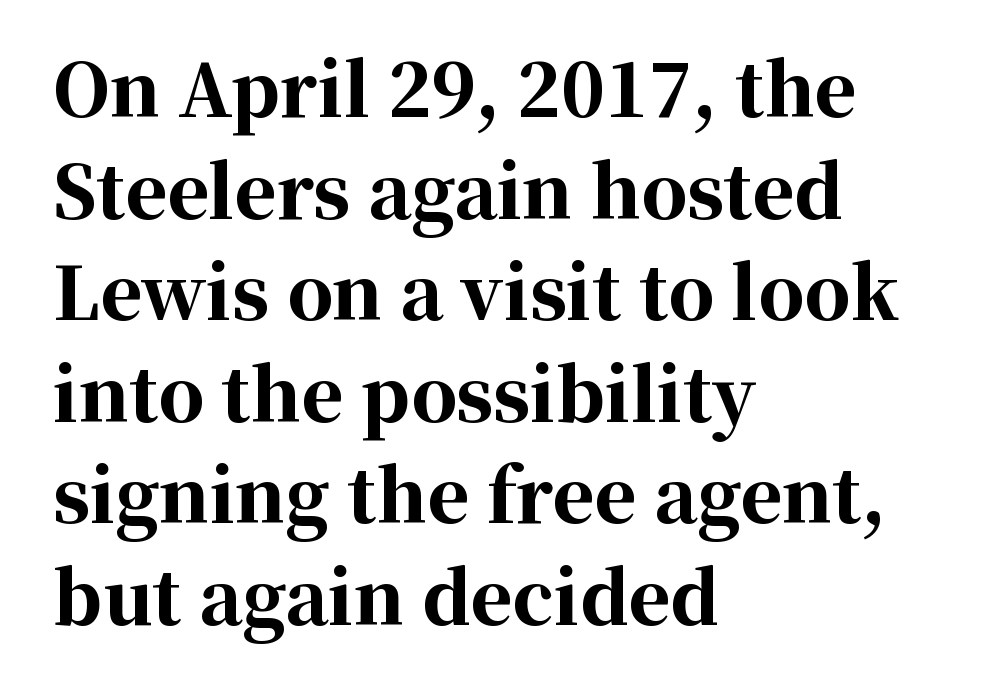
The image shows 72 px bold serif type, upright; set left-aligned, normal line spacing (1.41x), normal letter spacing, not underlined; high stroke contrast and a medium x-height.
